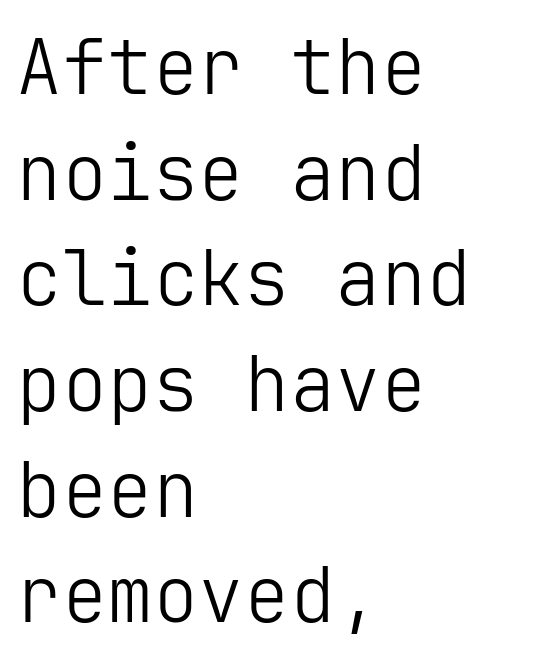
A typesetter would mark this as roman, not italic. The text block is weighted toward the left margin, trailing off unevenly rightward. Weight: not bold — regular or lighter. Quick note: interline space is typical. Type style note: lacks serifs. There is no visible air inserted between adjacent glyphs.
